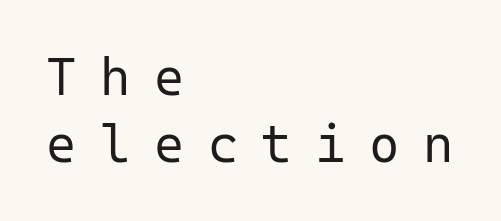
The image shows 52 px regular-weight sans-serif type, upright, monospaced; set left-aligned, normal line spacing (1.28x), unusually wide letter spacing (+0.45 em), not underlined; low stroke contrast and a medium x-height.
